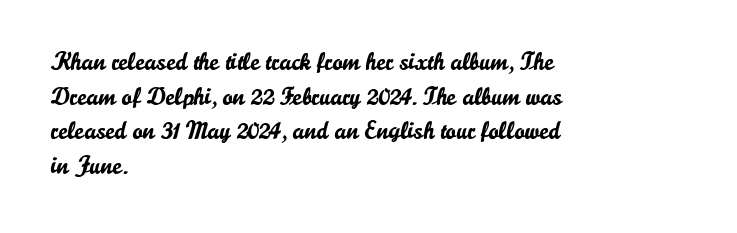
Has an underline been added? It has not. Observe the ordinary spacing: letters are neighbours, not strangers. What's the leading like? Ordinary, nothing unusual. Reading down the block, your eye returns to a fixed left position each line.
